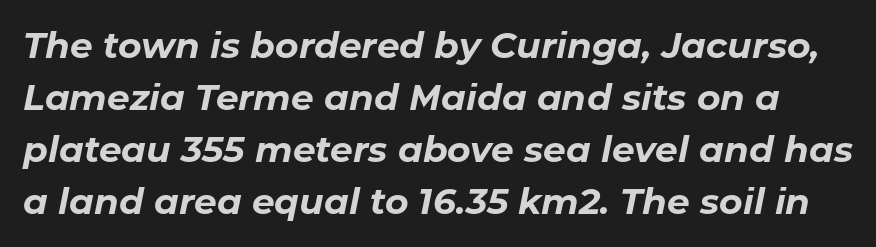
The image shows 36 px bold type, italic (leaning right); set normal line spacing (1.44x), normal letter spacing, not underlined; low stroke contrast and a medium x-height.
